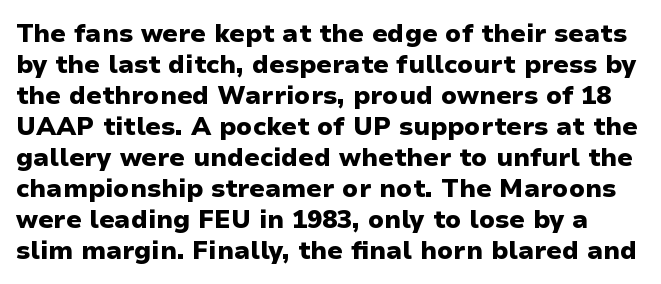
The zone under the glyphs is completely vacant. The glyphs have the mass of a bold cut. No italicization has been applied; the sample stays upright. How are the letters spaced? Ordinarily, with no added tracking.
